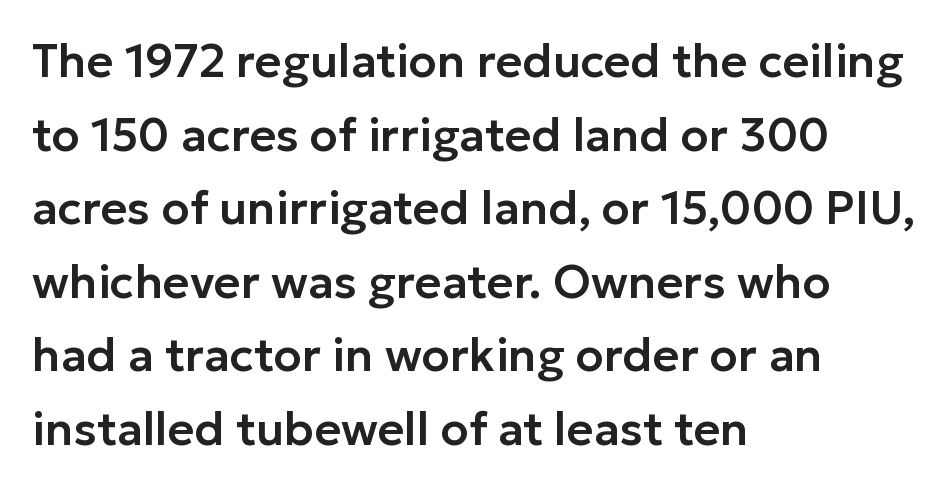
The image shows 46 px sans-serif type, upright; set left-aligned, normal line spacing (1.6x), normal letter spacing, not underlined; low stroke contrast and a medium x-height.
